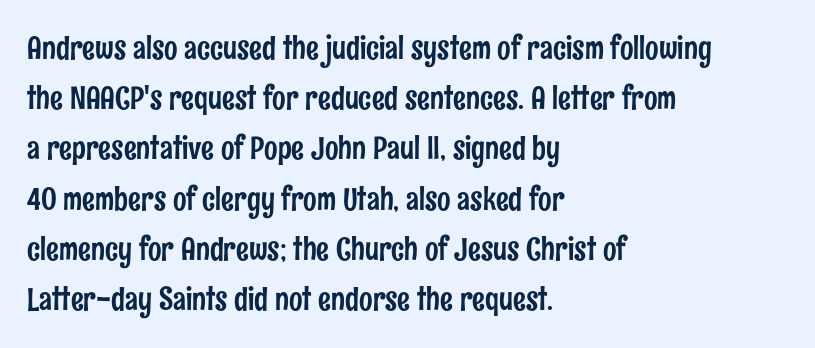
The image shows 32 px condensed sans-serif type, upright; set left-aligned, normal line spacing (1.57x), normal letter spacing, not underlined; low stroke contrast and a medium x-height.
